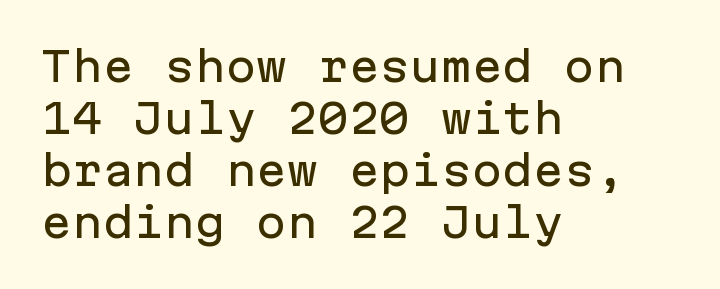
The image shows 41 px sans-serif type, upright, monospaced; set left-aligned, normal line spacing (1.27x), normal letter spacing, not underlined; low stroke contrast and a medium x-height.
